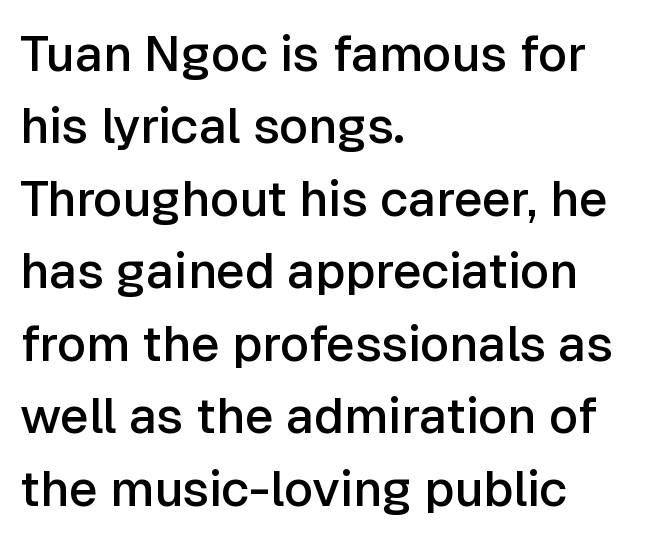
The strokes are fattened partway — semibold, not bold. In terms of posture, this sample is upright. The typesetter chose a ragged-right arrangement here. Are there feet on the stems? There aren't — it's a sans.
